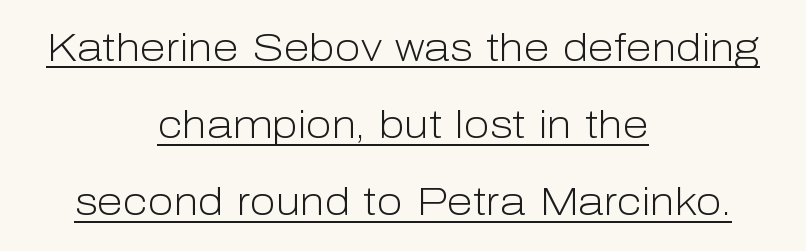
{"serif": "no", "italic": "no", "bold": "no", "weight": "light", "width": "normal", "stroke_contrast": "low", "x_height": "medium", "monospaced": "no", "underline": "yes", "align": "center", "line_spacing": "loose", "line_spacing_ratio": 2.03, "letter_spacing": "normal", "letter_spacing_em": 0.0, "glyph_px": 38}
